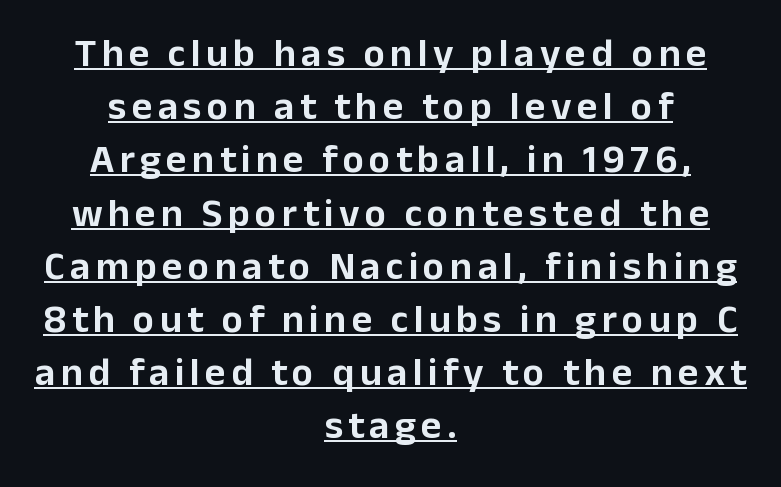
The image shows 40 px sans-serif type, upright; set centered, normal line spacing (1.33x), underlined; low stroke contrast and a medium x-height.
